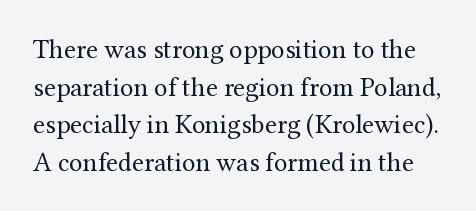
The font's upright variant was chosen for this text. Anything drawn beneath the words? Only blank space. The space between consecutive lines is moderate. Nothing heavy about these letters — not bold at all.
